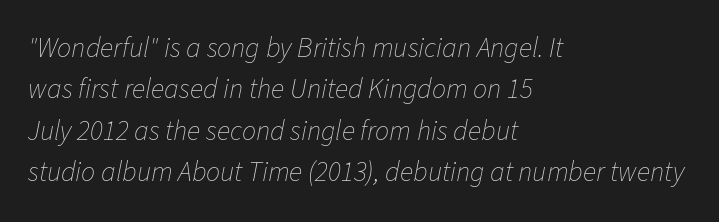
The image shows 28 px thin type, italic (leaning right); set left-aligned, normal line spacing (1.48x), normal letter spacing, not underlined; low stroke contrast and a medium x-height.
